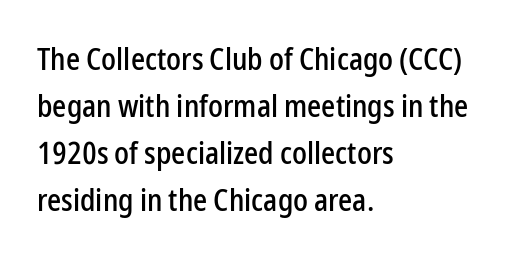
{"serif": "no", "italic": "no", "width": "condensed", "stroke_contrast": "low", "x_height": "medium", "monospaced": "no", "underline": "no", "align": "left", "line_spacing": "normal", "line_spacing_ratio": 1.52, "letter_spacing": "normal", "letter_spacing_em": 0.0, "glyph_px": 31}
